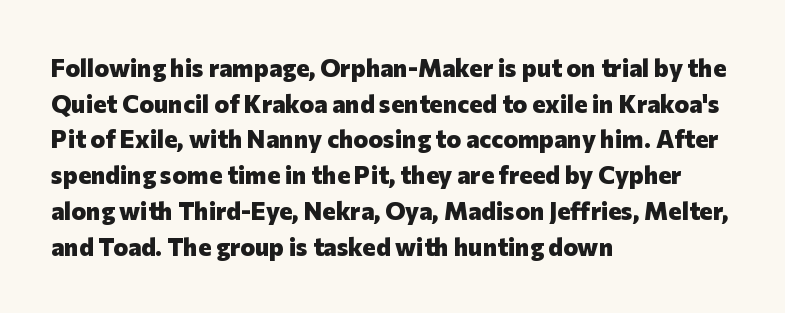
Q: Is the text bold? A: Yes.
Q: Is the text italic (slanted)? A: No, it is upright.
Q: Is the text underlined? A: No.
Q: How is the paragraph aligned? A: Left-aligned.
Q: Is the spacing between letters normal or unusually wide? A: Normal.
Q: Is the spacing between lines tight, normal or loose? A: Normal.
